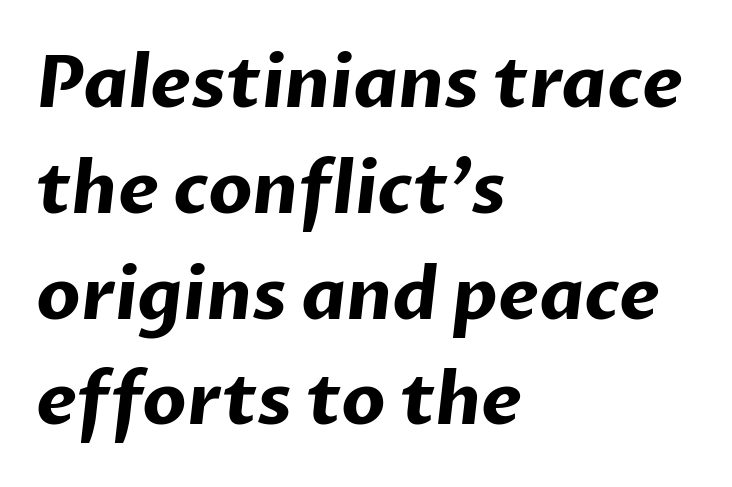
This rendering employs a face without finishing strokes, i.e., a sans-serif. How heavy is the stroke? Heavy — this is a bold. Looks like regular typesetting: each glyph gets only the width it needs. The leading is moderate, giving the passage an even texture.
